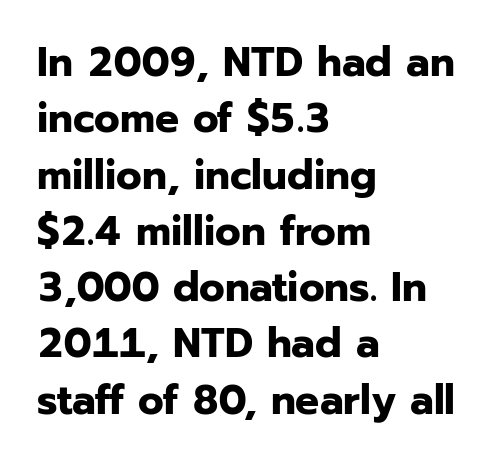
The image shows 42 px bold sans-serif type, upright; set left-aligned, normal line spacing (1.34x), normal letter spacing, not underlined; low stroke contrast and a medium x-height.
